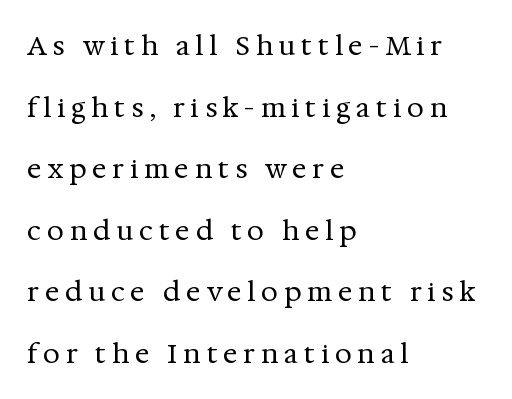
The image shows 27 px text type, upright; set left-aligned, loose line spacing (2.28x), unusually wide letter spacing (+0.21 em), not underlined.
